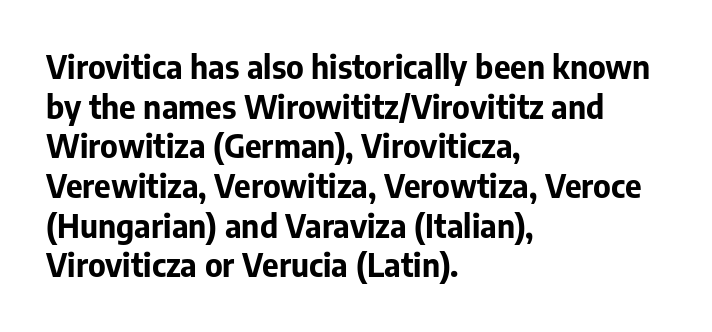
The image shows 32 px bold sans-serif type, upright; set left-aligned, line spacing 1.24x, normal letter spacing, not underlined; low stroke contrast and a medium x-height.
